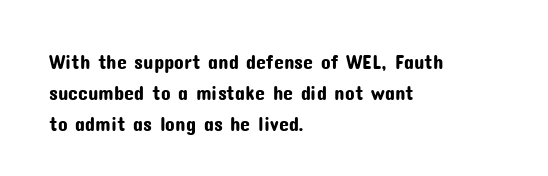
Layout note: lines flush left. Designer's note — italics off, roman on. The baseline area is clear. Reading down the column, the eye jumps a familiar distance to each next line. Default kerning and tracking; the words read as compact shapes.
